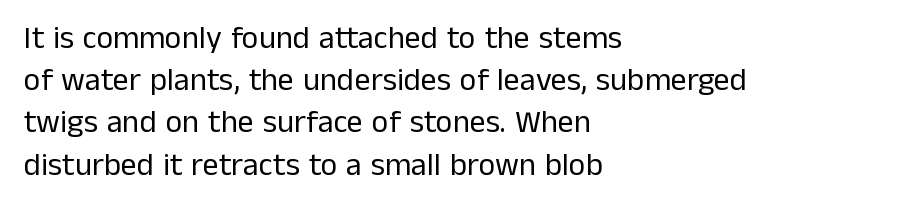
Looks like regular typesetting: each glyph gets only the width it needs. The compositor pushed each line to the left boundary. Nope, no serifs anywhere on these letters. This rendering features lettering with no underline.
